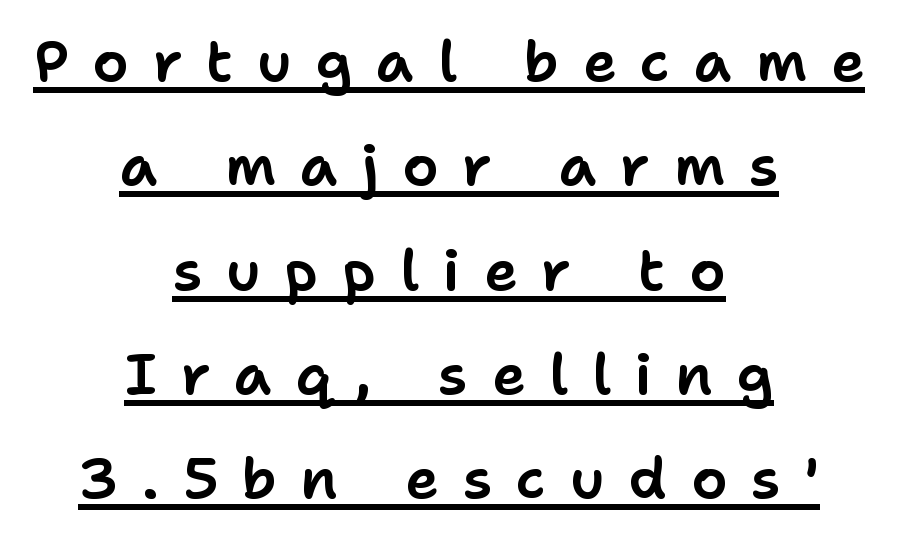
The image shows 57 px sans-serif type, upright; set centered, line spacing 1.83x, unusually wide letter spacing (+0.42 em), underlined; low stroke contrast and a medium x-height.
